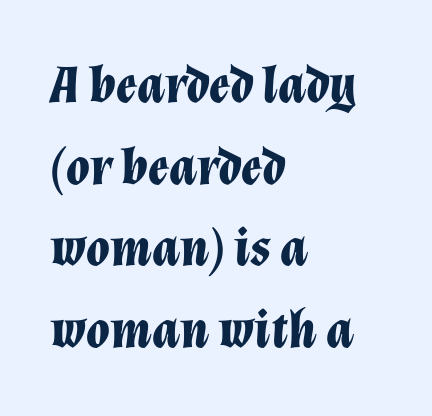
The image shows 54 px bold type, italic (leaning right); set left-aligned, normal line spacing (1.51x), normal letter spacing, not underlined; low stroke contrast and a medium x-height.
